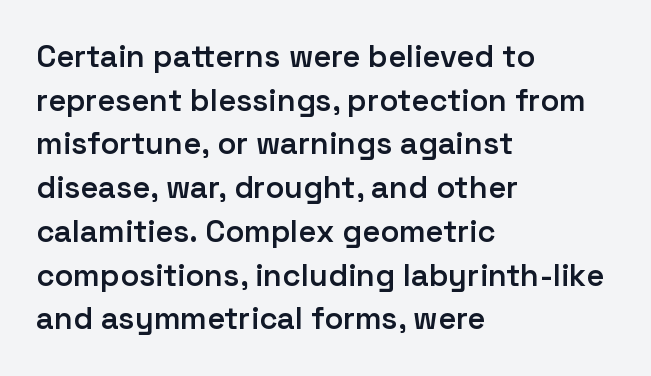
{"serif": "no", "italic": "no", "bold": "semi", "weight": "semibold", "width": "normal", "stroke_contrast": "low", "x_height": "medium", "monospaced": "no", "underline": "no", "align": "left", "line_spacing": "normal", "line_spacing_ratio": 1.41, "letter_spacing": "normal", "letter_spacing_em": 0.0, "glyph_px": 31}
